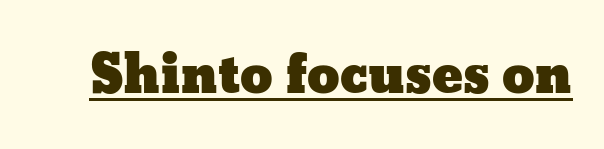
The specimen reads as upright at a glance. The passage shown has conventional tracking throughout. The specimen includes a rule beneath the text block's lines. Spacing verdict: proportional, widths tailored to each character.
